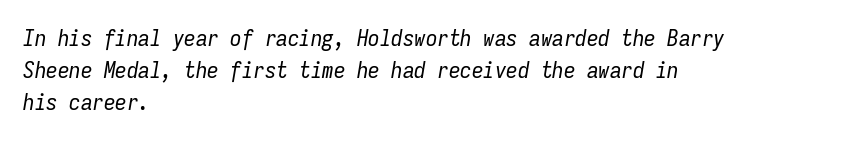
The image shows 23 px text type, italic (leaning right); set left-aligned, normal line spacing (1.4x), normal letter spacing, not underlined.
